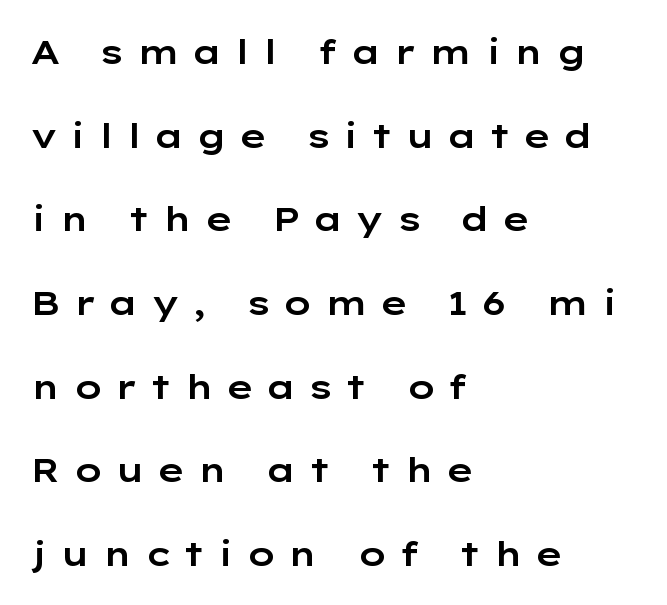
Q: Is the text italic (slanted)? A: No, it is upright.
Q: Is the typeface a serif or a sans-serif typeface? A: Sans-serif.
Q: Is the text underlined? A: No.
Q: How is the paragraph aligned? A: Left-aligned.
Q: Is the spacing between letters normal or unusually wide? A: Unusually wide.
Q: Is the spacing between lines tight, normal or loose? A: Loose.
Q: Width (condensed, normal, or wide)? A: Wide.
Q: Stroke contrast? A: Low.
Q: x-height? A: Medium.
Q: Monospaced? A: No.
